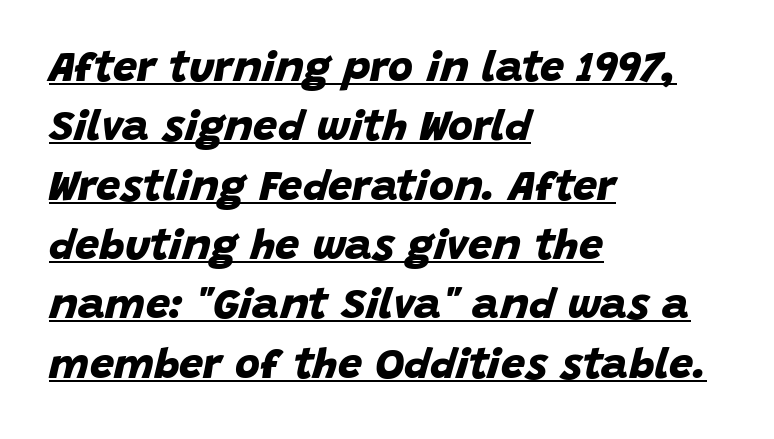
Is the type bold? Yes — the strokes are clearly thick and heavy. Does the leading feel generous? No, just average. The letters advance in unequal steps, a hallmark of proportional type. These lines are set flush left with a ragged right edge.
